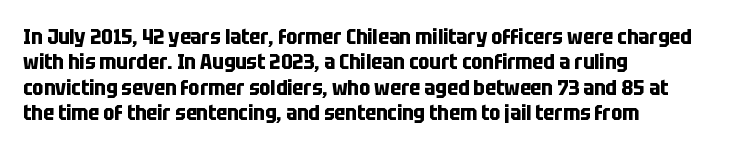
The image shows 21 px bold type, upright; set left-aligned, line spacing 1.21x, normal letter spacing, not underlined.
